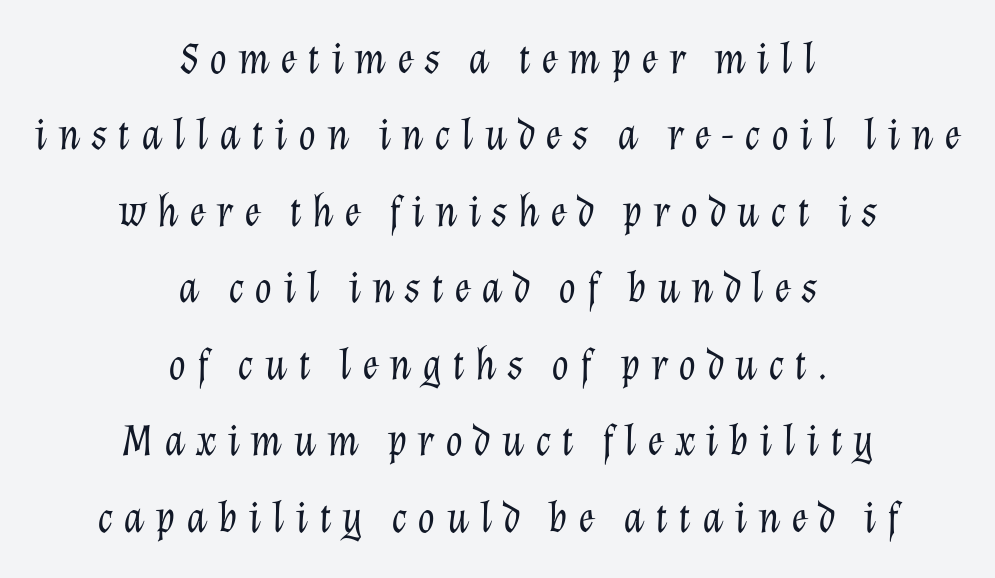
{"italic": "yes", "lean": "right", "slant_degrees": 12, "bold": "no", "weight": "light", "width": "normal", "stroke_contrast": "low", "x_height": "medium", "monospaced": "no", "underline": "no", "align": "center", "line_spacing": "normal", "line_spacing_ratio": 1.7, "letter_spacing": "wide", "letter_spacing_em": 0.23, "glyph_px": 45}
